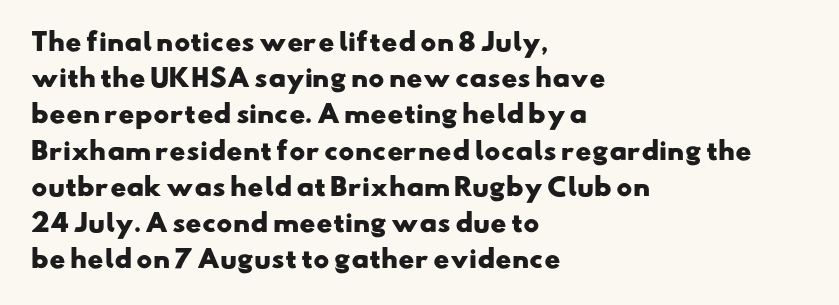
{"bold": "yes", "underline": "no", "align": "left", "line_spacing": "normal", "line_spacing_ratio": 1.51, "letter_spacing": "normal", "letter_spacing_em": 0.0, "glyph_px": 24}
